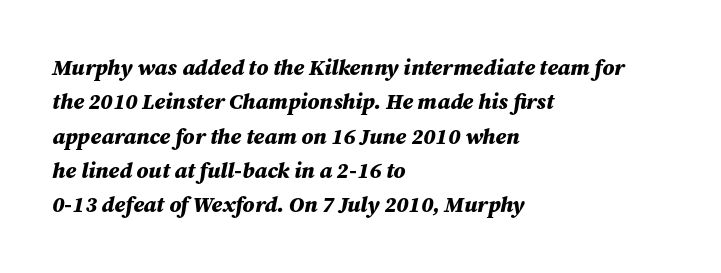
{"italic": "yes", "lean": "right", "slant_degrees": 12, "bold": "yes", "underline": "no", "align": "left", "line_spacing": "normal", "line_spacing_ratio": 1.56, "letter_spacing": "normal", "letter_spacing_em": 0.0, "glyph_px": 22}
